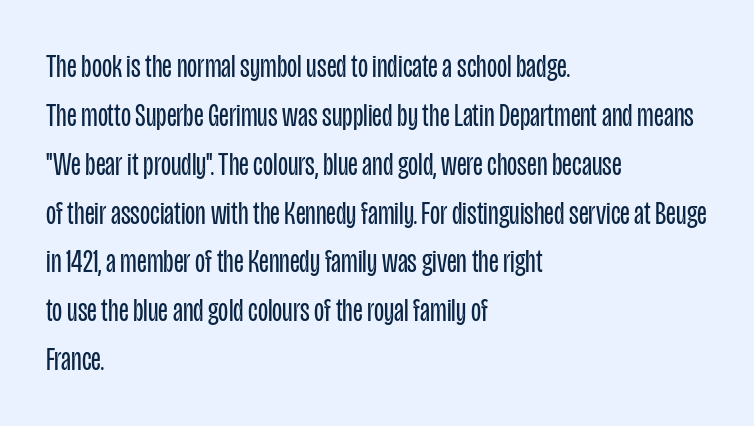
The image shows 33 px regular-weight, condensed sans-serif type, upright; set left-aligned, normal line spacing (1.48x), normal letter spacing, not underlined; low stroke contrast and a large x-height.
